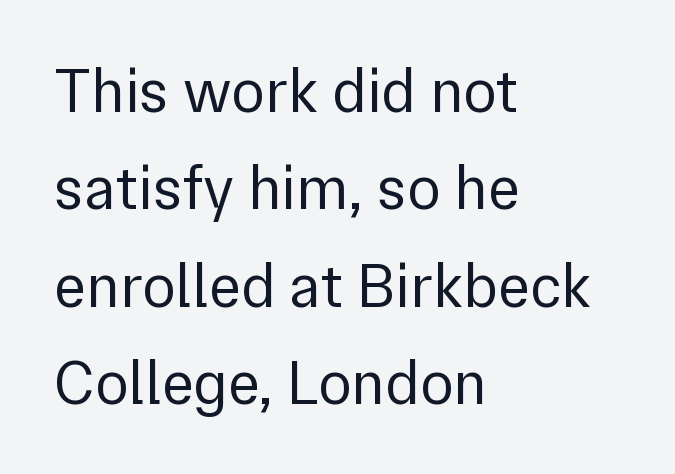
This sample uses plain, unmodified letter spacing. These lines stack with their left ends in a neat column. No extra ink here — the face is not bold. Glance below the letters and you will spot only blank space. This is sans-serif lettering, the kind often seen on screens and signage.
